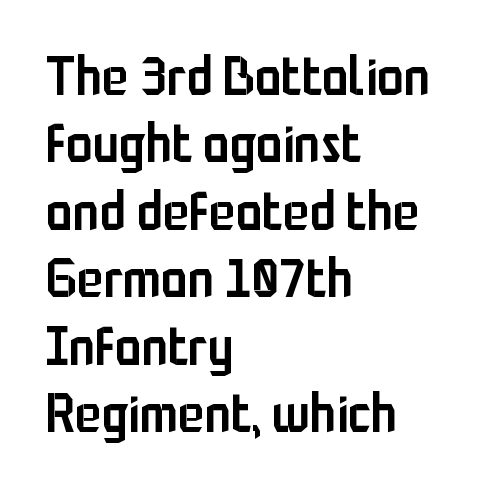
How would I describe the line gaps? Plain and ordinary. Unlike a traditional serif, this face leaves its strokes unadorned. Is the type bold? Partly — it's a semibold, heavier than regular but not fully bold. Layout note: lines flush left.
